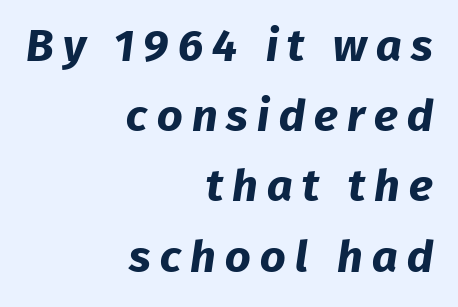
The image shows 45 px bold sans-serif type; set right-aligned, normal line spacing (1.56x), unusually wide letter spacing (+0.2 em), not underlined; low stroke contrast and a medium x-height.
